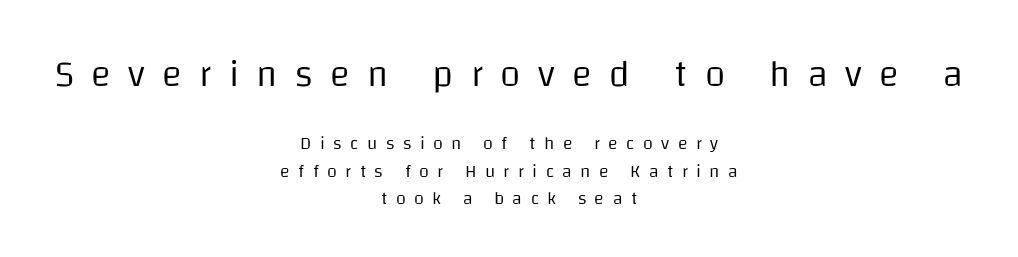
{"serif": "no", "italic": "no", "bold": "no", "weight": "regular", "width": "normal", "stroke_contrast": "low", "x_height": "large", "monospaced": "no", "underline": "no", "align": "center", "line_spacing": "normal", "line_spacing_ratio": 1.53, "letter_spacing": "wide", "letter_spacing_em": 0.47, "larger_block": "first", "size_ratio": 2.06, "glyph_px": 37}
